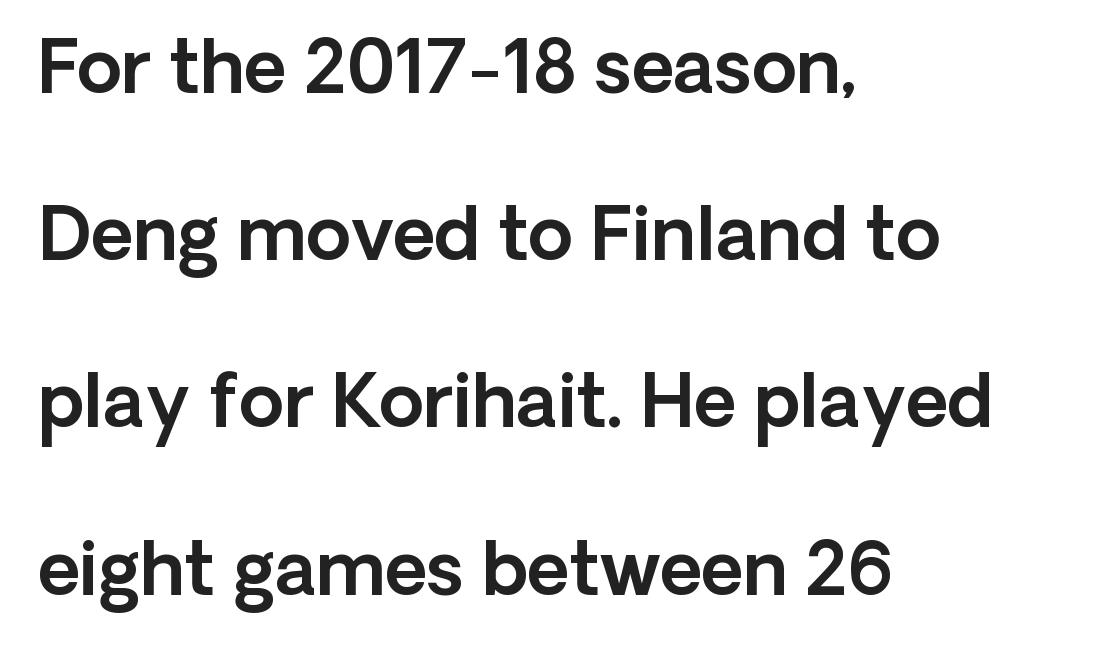
The block of text is sparse from top to bottom, with ample space between rows. You can tell it's not italic because the verticals are truly vertical. Does extra space separate the letters? No, they use regular spacing. This sample has the flowing, uneven cadence of proportional lettering. Casual observation: everything's shoved over to the left.
